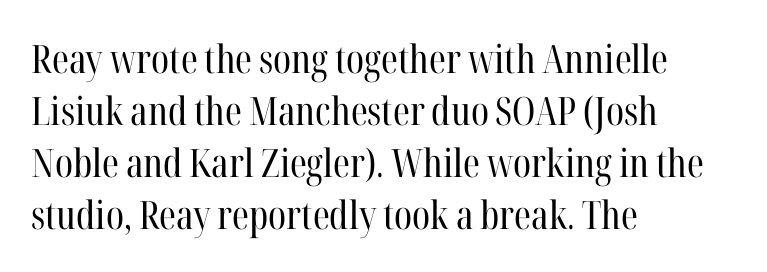
The image shows 39 px regular-weight, condensed serif type, upright; set left-aligned, normal line spacing (1.33x), normal letter spacing, not underlined; high stroke contrast and a medium x-height.
